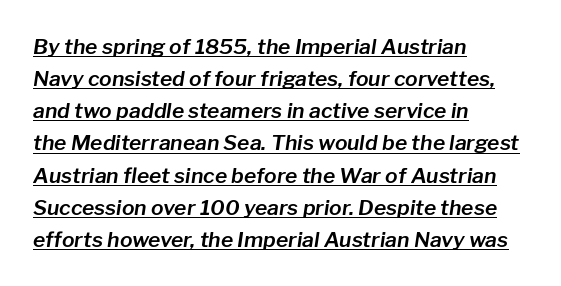
The image shows 21 px text type, italic (leaning right); set left-aligned, normal line spacing (1.53x), normal letter spacing, underlined.
